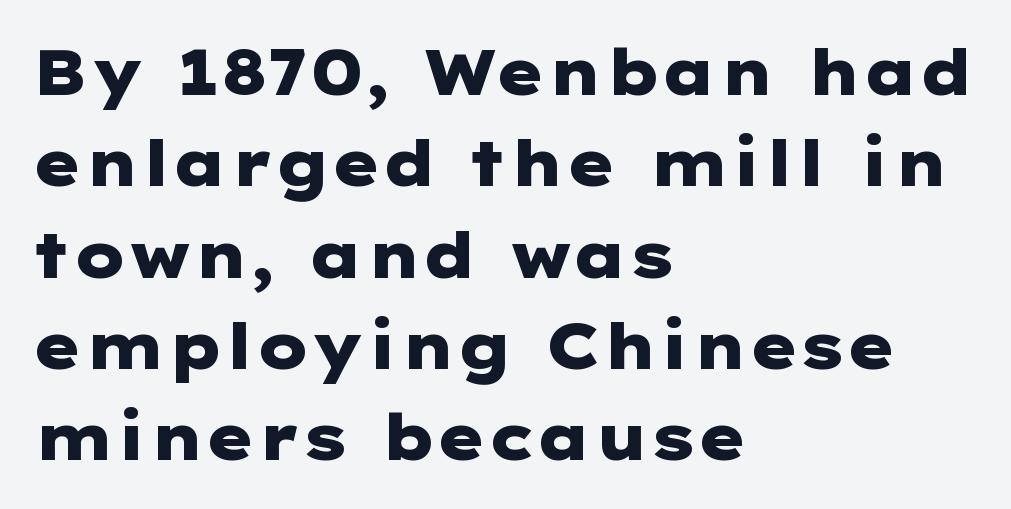
The letters carry no serifs — their stems end cleanly without finishing strokes. Decoration check: the copy has no underline. Nope, not italic — everything's standing straight. Summary of weight: heavy, a full bold. The designer left line spacing at the default.
